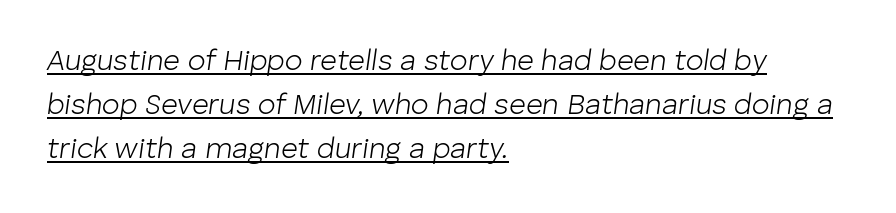
{"italic": "yes", "lean": "right", "slant_degrees": 8, "bold": "no", "weight": "light", "width": "normal", "stroke_contrast": "low", "x_height": "medium", "monospaced": "no", "underline": "yes", "align": "left", "line_spacing": "normal", "line_spacing_ratio": 1.52, "letter_spacing": "normal", "letter_spacing_em": 0.0, "glyph_px": 29}
